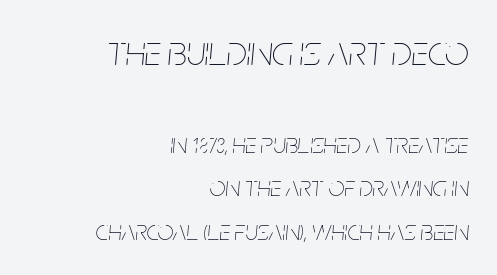
The image shows 42 px thin, condensed type, italic (leaning right); set right-aligned, normal line spacing (1.57x), normal letter spacing, not underlined; the first (top) block is 1.5x larger; low stroke contrast and a large x-height.
